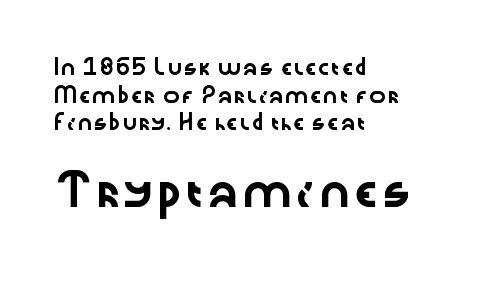
The image shows 30 px wide sans-serif type, upright; set left-aligned, loose line spacing (1.97x), normal letter spacing, not underlined; the second (bottom) block is 2.14x larger; low stroke contrast and a medium x-height.
